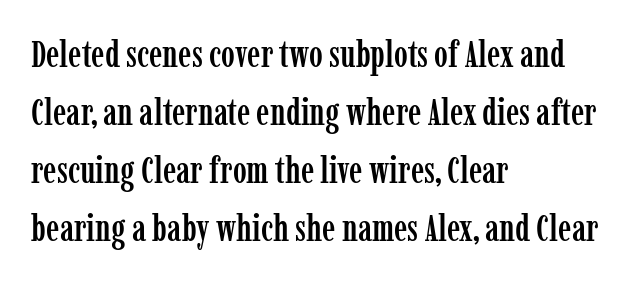
Q: Is the text italic (slanted)? A: No, it is upright.
Q: Is the typeface a serif or a sans-serif typeface? A: Serif.
Q: Is the text underlined? A: No.
Q: How is the paragraph aligned? A: Left-aligned.
Q: Is the spacing between letters normal or unusually wide? A: Normal.
Q: Is the spacing between lines tight, normal or loose? A: Normal.
Q: Width (condensed, normal, or wide)? A: Condensed.
Q: Stroke contrast? A: Low.
Q: x-height? A: Medium.
Q: Monospaced? A: No.
